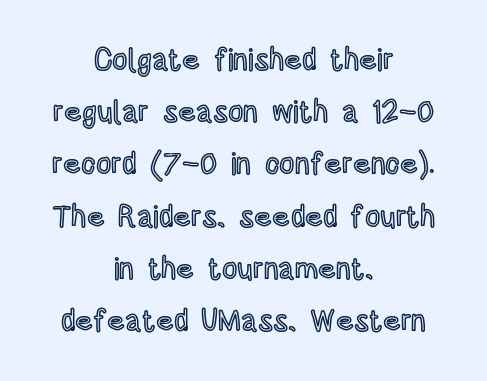
{"italic": "no", "width": "condensed", "x_height": "large", "monospaced": "no", "underline": "no", "align": "center", "line_spacing_ratio": 1.74, "letter_spacing": "normal", "letter_spacing_em": 0.0, "glyph_px": 30}
